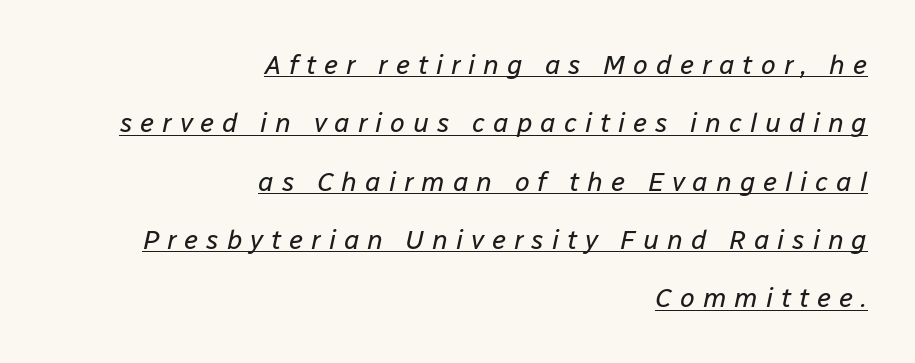
{"italic": "yes", "lean": "right", "slant_degrees": 12, "bold": "no", "underline": "yes", "align": "right", "line_spacing": "loose", "line_spacing_ratio": 2.16, "letter_spacing": "wide", "letter_spacing_em": 0.29, "glyph_px": 27}
